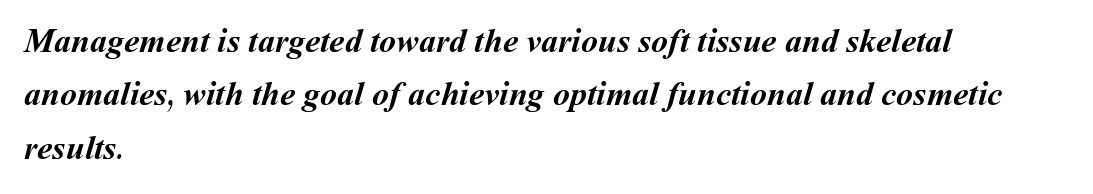
{"bold": "yes", "weight": "semibold", "width": "normal", "stroke_contrast": "medium", "x_height": "medium", "monospaced": "no", "underline": "no", "align": "left", "line_spacing": "normal", "line_spacing_ratio": 1.57, "letter_spacing": "normal", "letter_spacing_em": 0.0, "glyph_px": 34}
